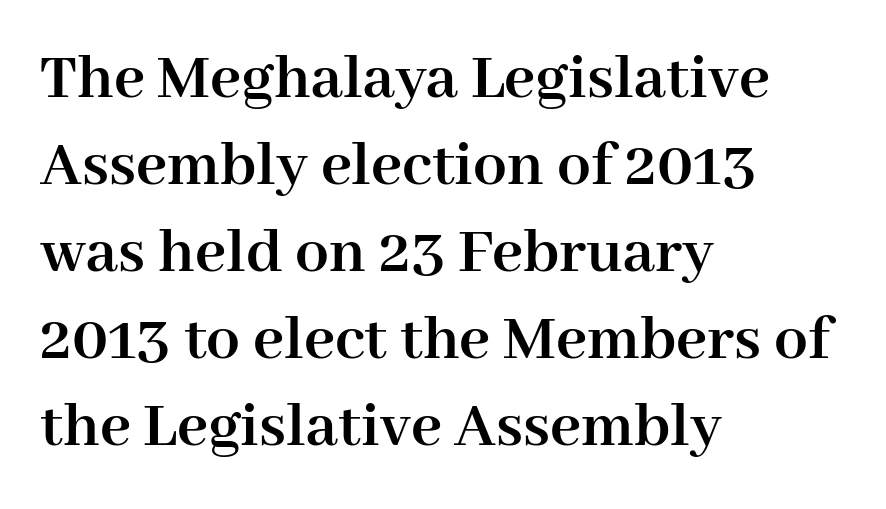
Q: Is the text bold? A: Yes.
Q: Is the text italic (slanted)? A: No, it is upright.
Q: Is the typeface a serif or a sans-serif typeface? A: Serif.
Q: Is the text underlined? A: No.
Q: How is the paragraph aligned? A: Left-aligned.
Q: Is the spacing between letters normal or unusually wide? A: Normal.
Q: Is the spacing between lines tight, normal or loose? A: Normal.
Q: Width (condensed, normal, or wide)? A: Normal.
Q: Stroke contrast? A: High.
Q: x-height? A: Medium.
Q: Monospaced? A: No.
